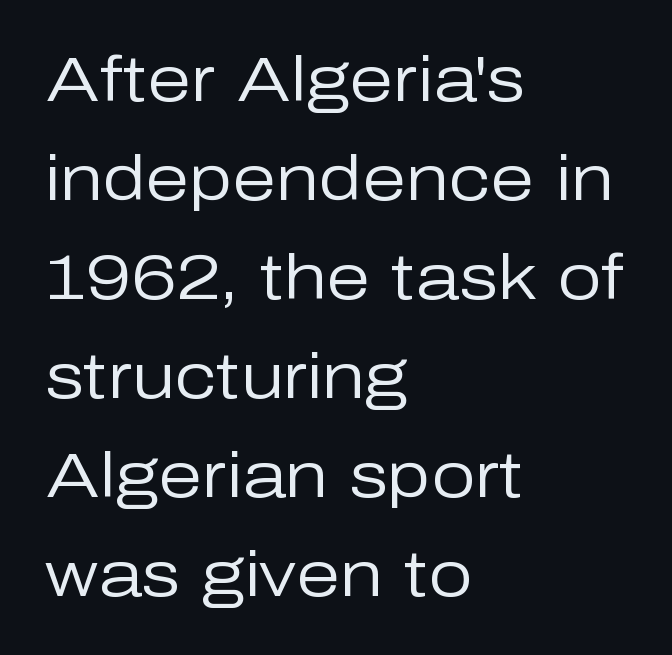
The image shows 63 px regular-weight sans-serif type, upright; set left-aligned, normal line spacing (1.57x), normal letter spacing, not underlined; low stroke contrast and a medium x-height.
